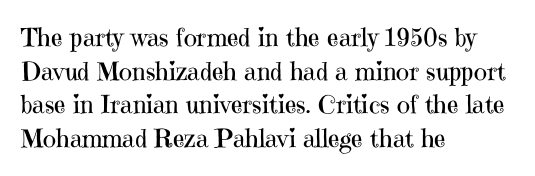
{"italic": "no", "bold": "no", "underline": "no", "align": "left", "line_spacing": "normal", "line_spacing_ratio": 1.35, "letter_spacing": "normal", "letter_spacing_em": 0.0, "glyph_px": 25}
